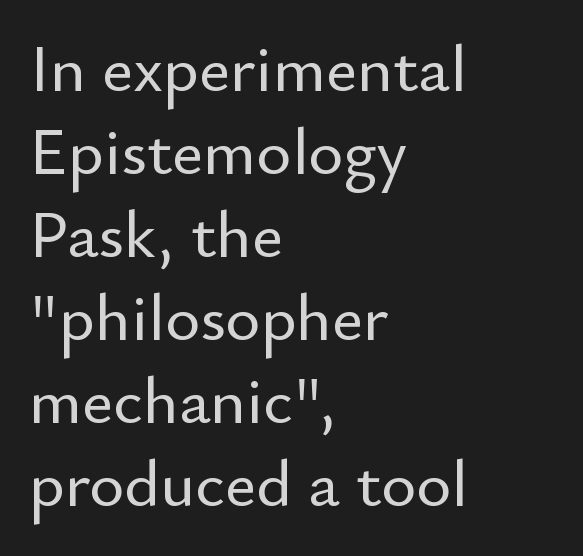
If you drew a line through each stem, it would be perfectly vertical. The tracking reads as untouched default to a designer's eye. Layout note: lines flush left. Letterform terminals end flat and unadorned throughout the passage. The glyphs are unaccompanied by any horizontal stroke below them.
